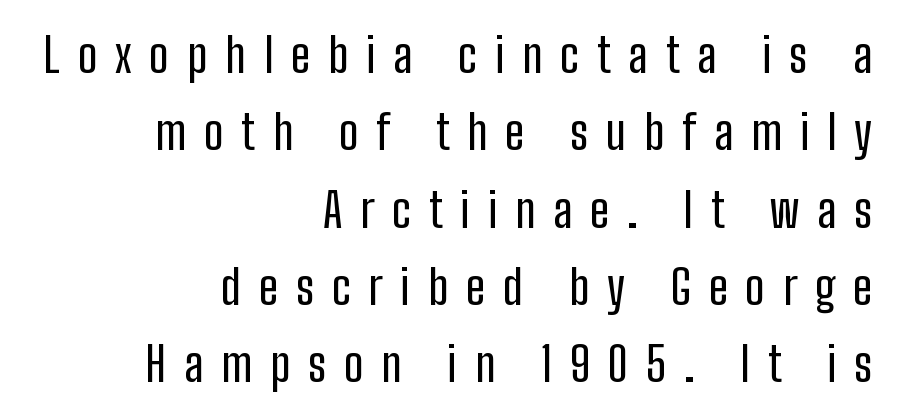
{"serif": "no", "italic": "no", "width": "condensed", "stroke_contrast": "low", "x_height": "medium", "monospaced": "no", "underline": "no", "align": "right", "line_spacing": "normal", "line_spacing_ratio": 1.61, "letter_spacing": "wide", "letter_spacing_em": 0.37, "glyph_px": 48}
